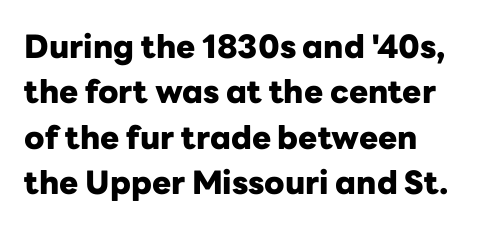
This is roman type, the default non-slanted kind. Is the type bold? Yes — the strokes are clearly thick and heavy. Any mark beneath the type? The region is blank. A student would call this left alignment; a typographer would say flush left, rag right. Looks like regular typesetting: each glyph gets only the width it needs. Stroke terminals: plain, sans-serif.
